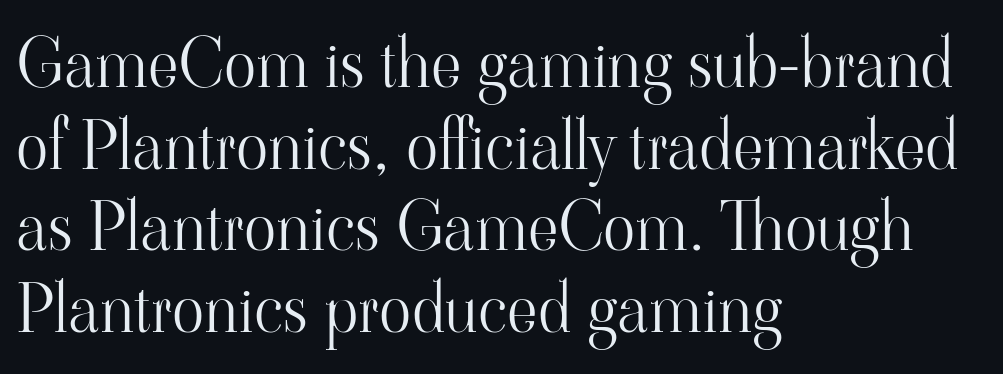
Q: Is the text bold? A: No.
Q: Is the text italic (slanted)? A: No, it is upright.
Q: Is the typeface a serif or a sans-serif typeface? A: Serif.
Q: Is the text underlined? A: No.
Q: How is the paragraph aligned? A: Left-aligned.
Q: Is the spacing between letters normal or unusually wide? A: Normal.
Q: Width (condensed, normal, or wide)? A: Normal.
Q: Stroke contrast? A: High.
Q: x-height? A: Small.
Q: Monospaced? A: No.
